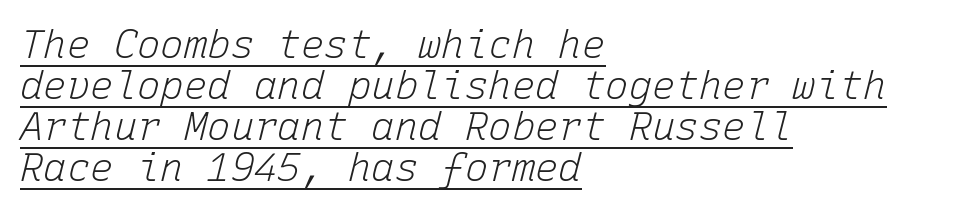
Q: Is the text bold? A: No.
Q: Is the text italic (slanted)? A: Yes, it leans right by about 15 degrees.
Q: Is the text underlined? A: Yes.
Q: How is the paragraph aligned? A: Left-aligned.
Q: Is the spacing between letters normal or unusually wide? A: Normal.
Q: Is the spacing between lines tight, normal or loose? A: Tight.
Q: Width (condensed, normal, or wide)? A: Normal.
Q: Stroke contrast? A: Low.
Q: x-height? A: Medium.
Q: Monospaced? A: Yes.
